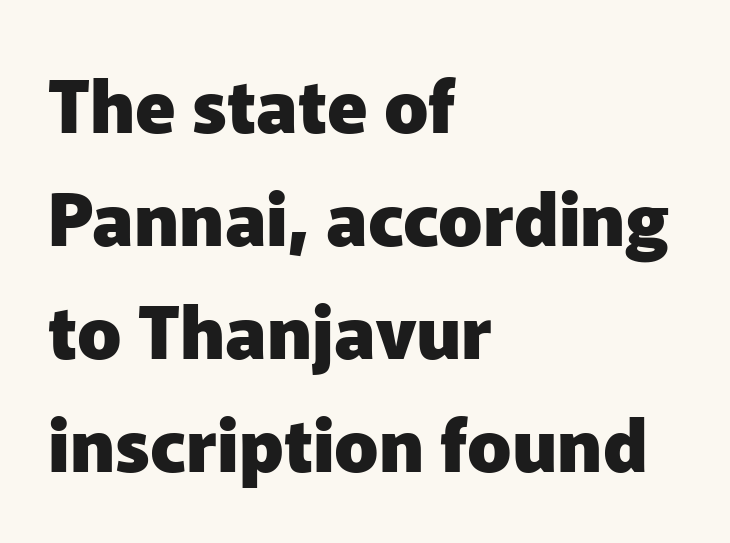
Does the copy run flush right? No — it runs flush left. Underline: absent. Is there any slant? The stems are plumb. Letterform terminals end flat and unadorned throughout the passage.
